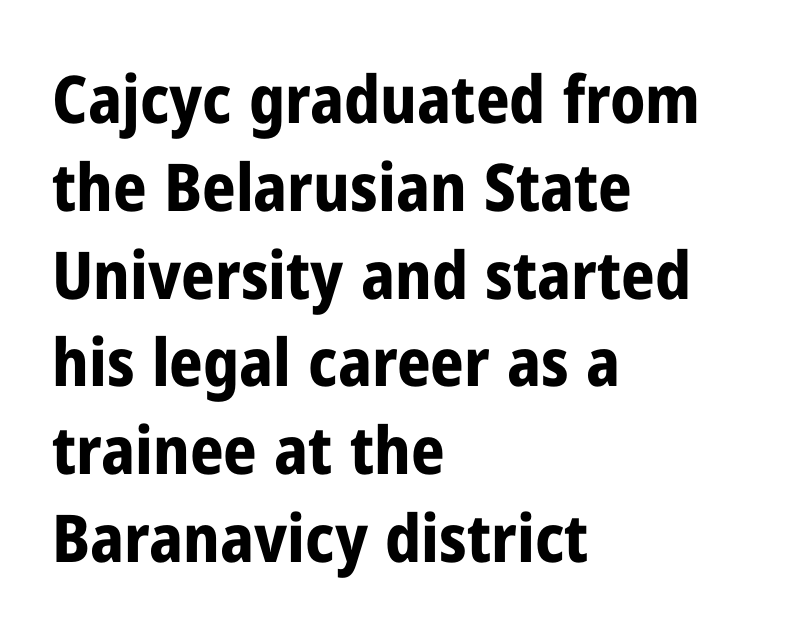
{"serif": "no", "italic": "no", "bold": "yes", "weight": "bold", "width": "condensed", "stroke_contrast": "low", "x_height": "medium", "monospaced": "no", "underline": "no", "align": "left", "line_spacing": "normal", "line_spacing_ratio": 1.33, "letter_spacing": "normal", "letter_spacing_em": 0.0, "glyph_px": 66}
